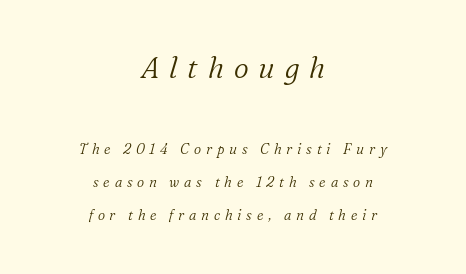
{"serif": "yes", "italic": "yes", "lean": "right", "slant_degrees": 16, "bold": "no", "weight": "light", "width": "normal", "stroke_contrast": "low", "x_height": "medium", "monospaced": "no", "underline": "no", "align": "center", "line_spacing": "loose", "line_spacing_ratio": 2.35, "letter_spacing": "wide", "letter_spacing_em": 0.34, "larger_block": "first", "size_ratio": 2.07, "glyph_px": 29}
